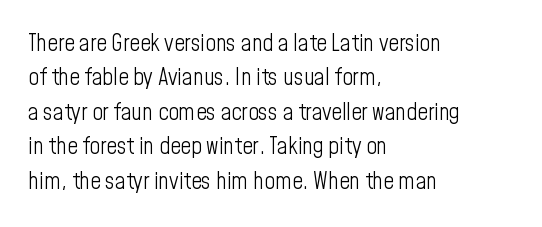
The image shows 23 px text type, upright; set left-aligned, normal line spacing (1.5x), normal letter spacing, not underlined.
